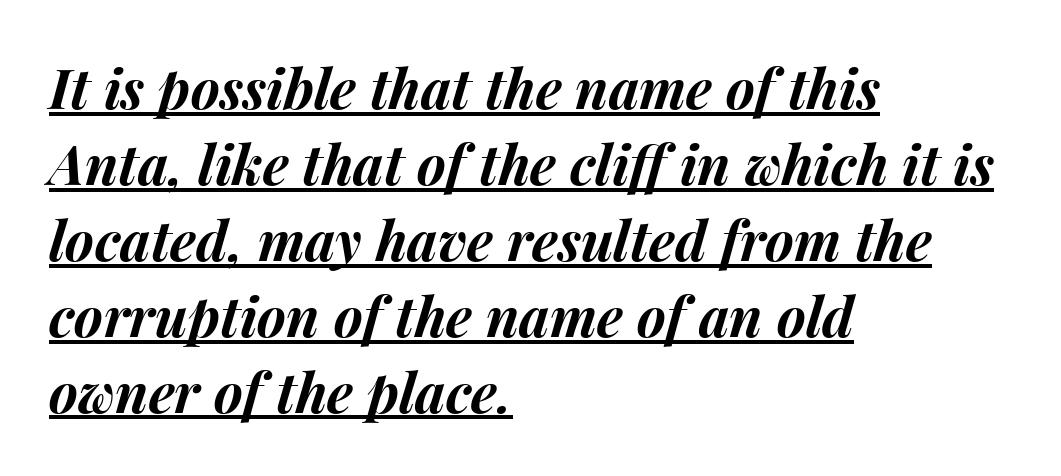
Q: Is the text bold? A: Yes.
Q: Is the text italic (slanted)? A: Yes, it leans right by about 15 degrees.
Q: Is the text underlined? A: Yes.
Q: How is the paragraph aligned? A: Left-aligned.
Q: Is the spacing between letters normal or unusually wide? A: Normal.
Q: Is the spacing between lines tight, normal or loose? A: Normal.
Q: Width (condensed, normal, or wide)? A: Normal.
Q: Stroke contrast? A: Medium.
Q: x-height? A: Medium.
Q: Monospaced? A: No.
